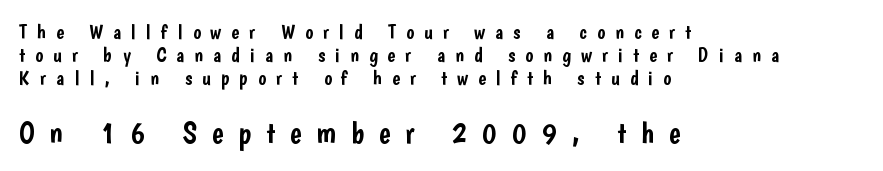
Q: Is the text italic (slanted)? A: No, it is upright.
Q: Is the typeface a serif or a sans-serif typeface? A: Sans-serif.
Q: Is the text underlined? A: No.
Q: How is the paragraph aligned? A: Left-aligned.
Q: Is the spacing between letters normal or unusually wide? A: Unusually wide.
Q: Is the spacing between lines tight, normal or loose? A: Tight.
Q: Which block of text is set in a larger size, the first (top) or the second (bottom)? A: The second (bottom) one.
Q: Width (condensed, normal, or wide)? A: Condensed.
Q: Stroke contrast? A: Low.
Q: x-height? A: Medium.
Q: Monospaced? A: No.
